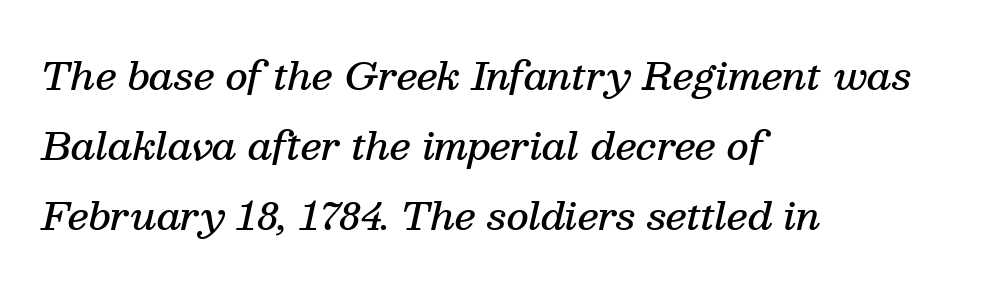
The image shows 38 px semibold serif type, italic (leaning right); set left-aligned, line spacing 1.84x, normal letter spacing, not underlined; medium stroke contrast and a medium x-height.
